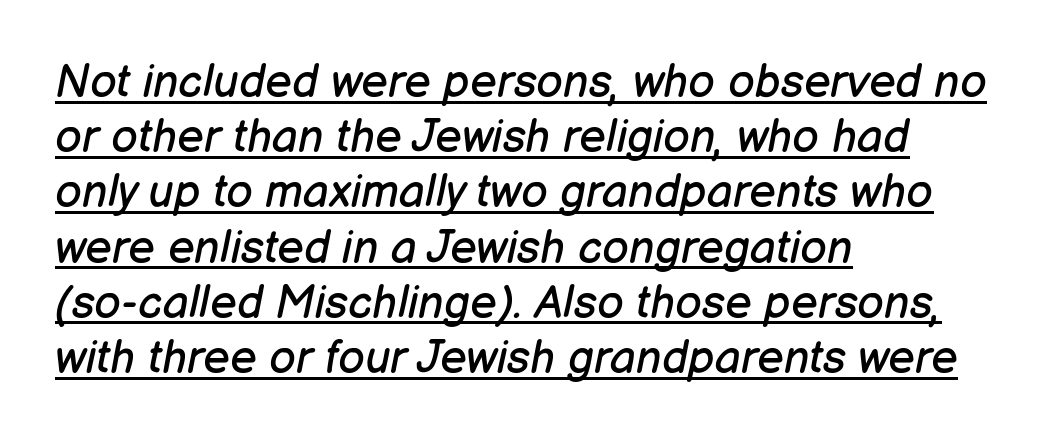
Q: Is the text bold? A: No.
Q: Is the text italic (slanted)? A: Yes, it leans right by about 12 degrees.
Q: Is the text underlined? A: Yes.
Q: How is the paragraph aligned? A: Left-aligned.
Q: Is the spacing between letters normal or unusually wide? A: Normal.
Q: Width (condensed, normal, or wide)? A: Normal.
Q: Stroke contrast? A: Low.
Q: x-height? A: Medium.
Q: Monospaced? A: No.
